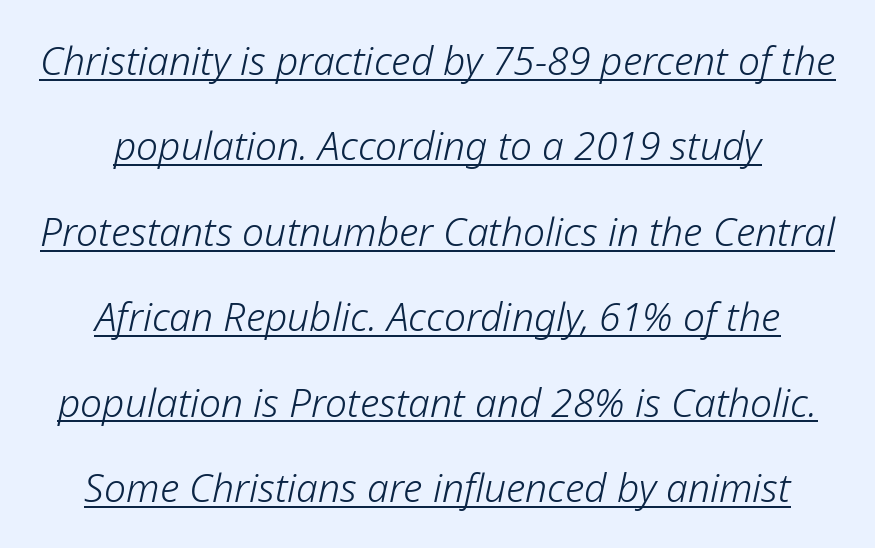
The image shows 39 px light type, italic (leaning right); set centered, loose line spacing (2.19x), normal letter spacing, underlined; low stroke contrast and a medium x-height.
